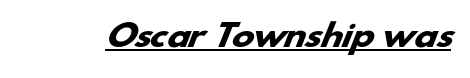
{"serif": "no", "bold": "yes", "weight": "heavy", "width": "wide", "stroke_contrast": "low", "x_height": "small", "monospaced": "no", "underline": "yes", "letter_spacing": "normal", "letter_spacing_em": 0.0, "glyph_px": 30}
